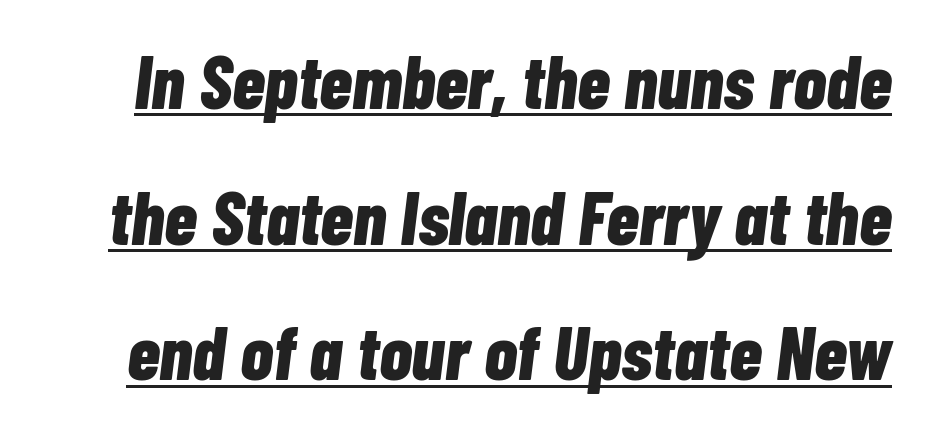
Q: Is the text bold? A: Yes.
Q: Is the text italic (slanted)? A: Yes, it leans right by about 7 degrees.
Q: Is the text underlined? A: Yes.
Q: Is the spacing between letters normal or unusually wide? A: Normal.
Q: Width (condensed, normal, or wide)? A: Condensed.
Q: Stroke contrast? A: Low.
Q: x-height? A: Medium.
Q: Monospaced? A: No.
